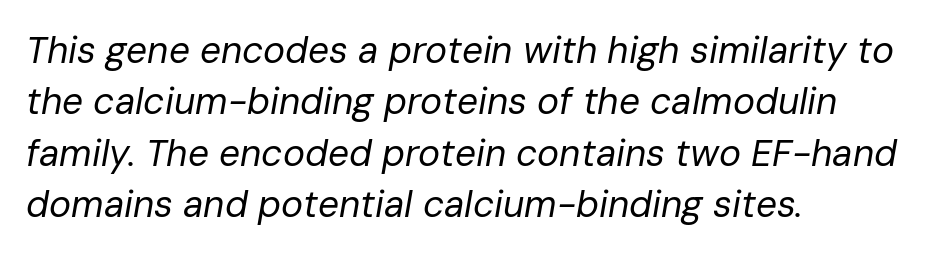
Q: Is the text bold? A: No.
Q: Is the text italic (slanted)? A: Yes, it leans right by about 10 degrees.
Q: Is the text underlined? A: No.
Q: How is the paragraph aligned? A: Left-aligned.
Q: Is the spacing between letters normal or unusually wide? A: Normal.
Q: Is the spacing between lines tight, normal or loose? A: Normal.
Q: Width (condensed, normal, or wide)? A: Normal.
Q: Stroke contrast? A: Low.
Q: x-height? A: Medium.
Q: Monospaced? A: No.
